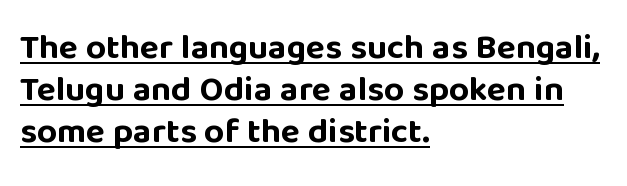
Q: Is the text bold? A: Yes.
Q: Is the text italic (slanted)? A: No, it is upright.
Q: Is the typeface a serif or a sans-serif typeface? A: Sans-serif.
Q: Is the text underlined? A: Yes.
Q: How is the paragraph aligned? A: Left-aligned.
Q: Is the spacing between letters normal or unusually wide? A: Normal.
Q: Width (condensed, normal, or wide)? A: Normal.
Q: Stroke contrast? A: Low.
Q: x-height? A: Large.
Q: Monospaced? A: No.
